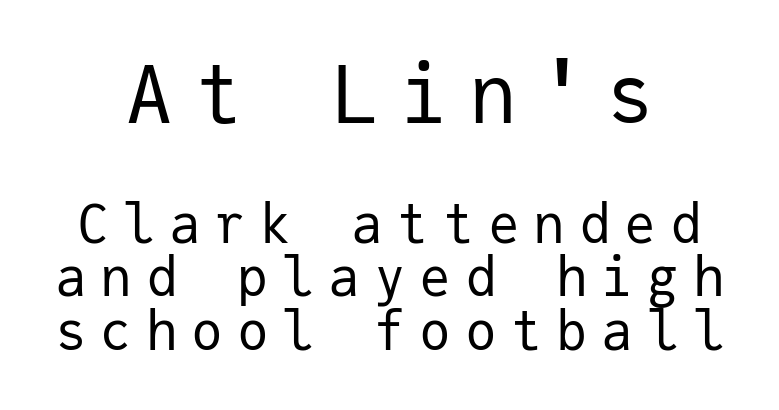
The image shows 80 px regular-weight sans-serif type, upright, monospaced; set centered, tight line spacing (1.01x), unusually wide letter spacing (+0.26 em), not underlined; the first (top) block is 1.51x larger; low stroke contrast and a medium x-height.
